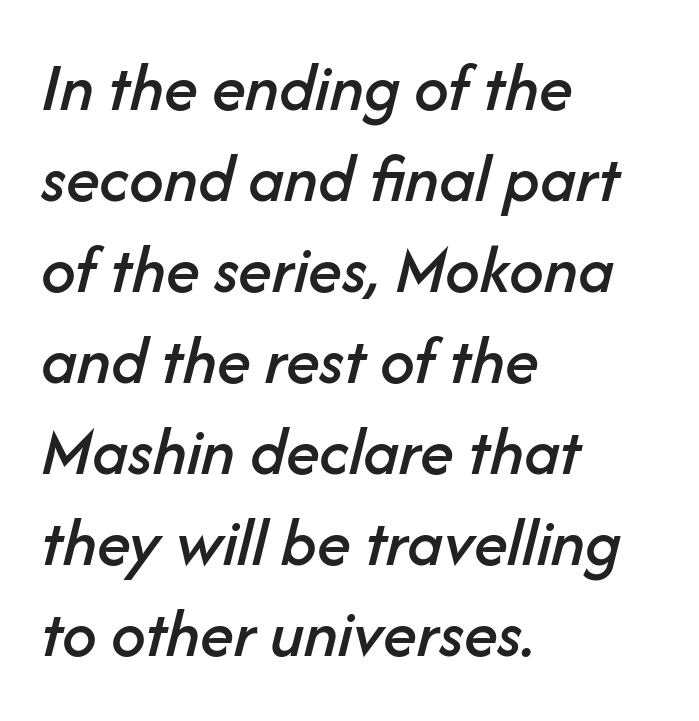
The image shows 69 px text type, italic (leaning right); set left-aligned, normal line spacing (1.32x), normal letter spacing, not underlined; low stroke contrast and a medium x-height.
